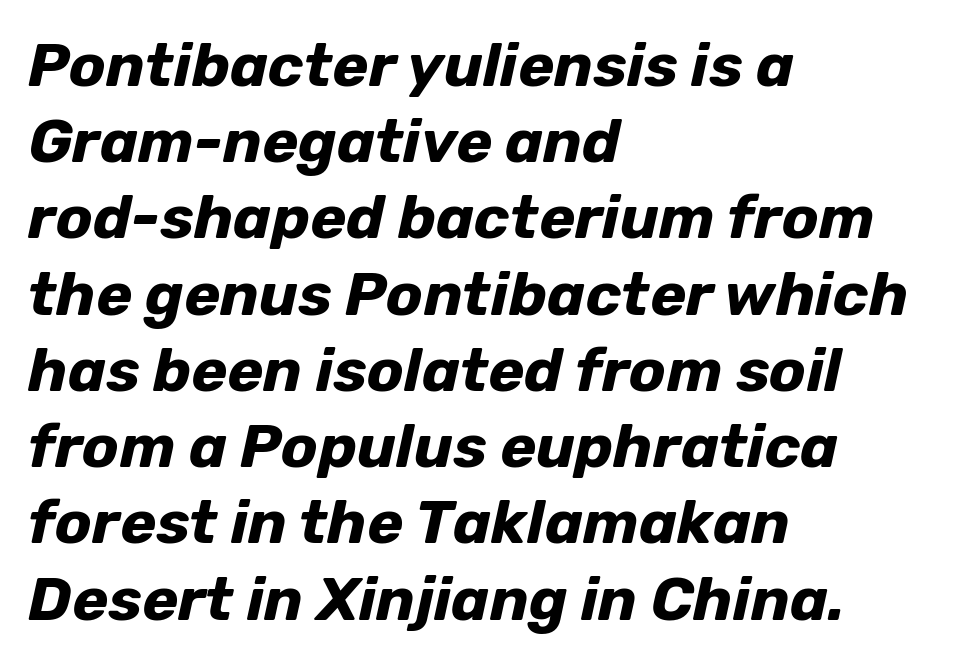
Q: Is the text bold? A: Yes.
Q: Is the text italic (slanted)? A: Yes, it leans right by about 12 degrees.
Q: Is the text underlined? A: No.
Q: How is the paragraph aligned? A: Left-aligned.
Q: Is the spacing between letters normal or unusually wide? A: Normal.
Q: Is the spacing between lines tight, normal or loose? A: Normal.
Q: Width (condensed, normal, or wide)? A: Normal.
Q: Stroke contrast? A: Low.
Q: x-height? A: Medium.
Q: Monospaced? A: No.
